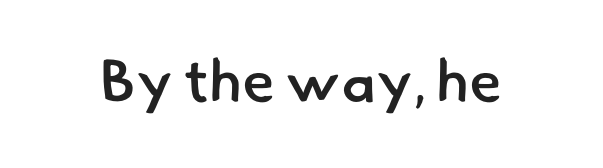
{"serif": "no", "bold": "semi", "weight": "semibold", "width": "normal", "stroke_contrast": "low", "x_height": "small", "monospaced": "no", "underline": "no", "letter_spacing": "normal", "letter_spacing_em": 0.0, "glyph_px": 60}
